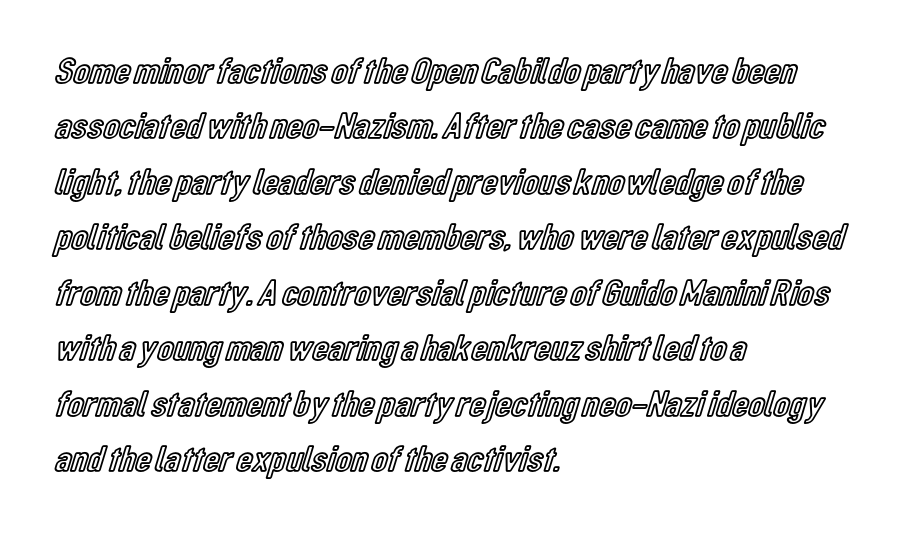
{"width": "condensed", "x_height": "medium", "monospaced": "no", "underline": "no", "align": "left", "line_spacing": "normal", "line_spacing_ratio": 1.5, "letter_spacing": "normal", "letter_spacing_em": 0.0, "glyph_px": 37}
